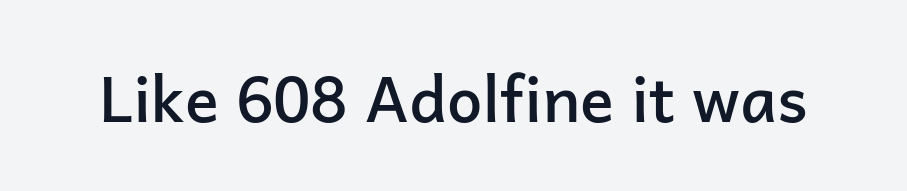
Notice how the stems are strictly vertical — no italics here. Check where the strokes stop: nothing finishes them off — pure sans. Stems and bowls a touch heavier than normal — semibold. The face used here is proportionally spaced, like ordinary book or web type.
